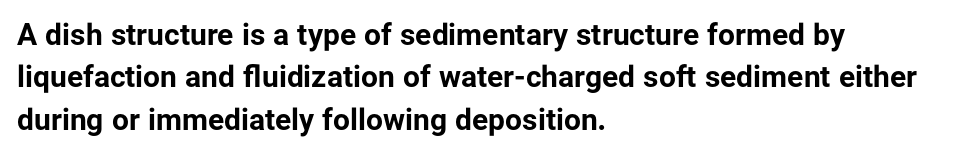
The face used here is a sans, in the tradition of grotesques and geometrics. Style check: upright. In terms of leading, this rendering sits right in the middle. The space directly below the letters is spotless. Looks like regular typesetting: each glyph gets only the width it needs.
